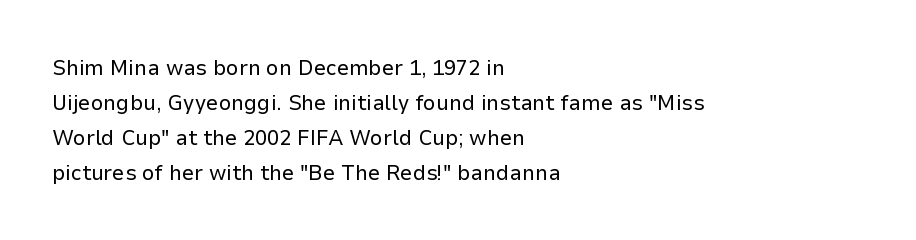
The image shows 22 px text type, upright; set left-aligned, normal line spacing (1.59x), normal letter spacing, not underlined.
